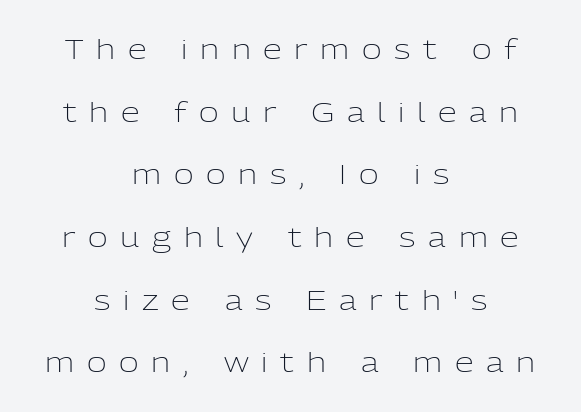
If you measured baseline to baseline, you'd find a long distance. What stands out about the letter spacing? Its width — letters are far apart. Just letters on the line, the space beneath them empty. Bold? No — there's no thickening of the strokes.
